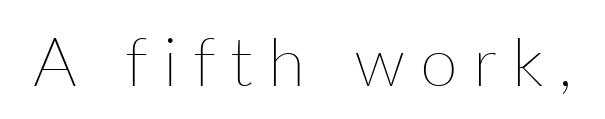
Inter-character spacing is expanded well beyond the font's built-in metrics. The strokes are not fattened; the text isn't bold. The space beneath each line is pristine and unruled. The passage shown is typed in a proportional face where columns would drift. Is there any slant? The stems are plumb.
